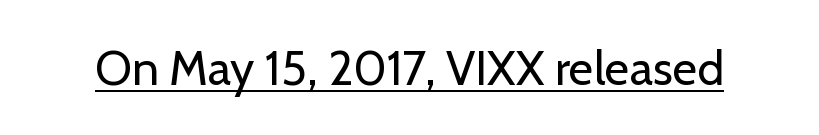
Q: Is the text bold? A: No.
Q: Is the text italic (slanted)? A: No, it is upright.
Q: Is the typeface a serif or a sans-serif typeface? A: Sans-serif.
Q: Is the text underlined? A: Yes.
Q: Is the spacing between letters normal or unusually wide? A: Normal.
Q: Width (condensed, normal, or wide)? A: Normal.
Q: Stroke contrast? A: Low.
Q: x-height? A: Medium.
Q: Monospaced? A: No.
